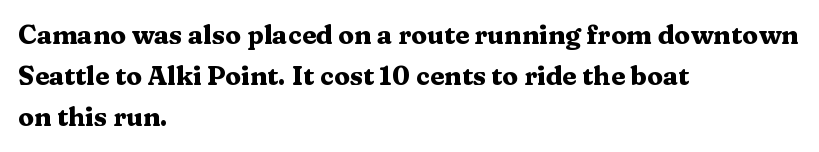
{"italic": "no", "bold": "yes", "underline": "no", "align": "left", "line_spacing": "normal", "line_spacing_ratio": 1.58, "letter_spacing": "normal", "letter_spacing_em": 0.0, "glyph_px": 26}
